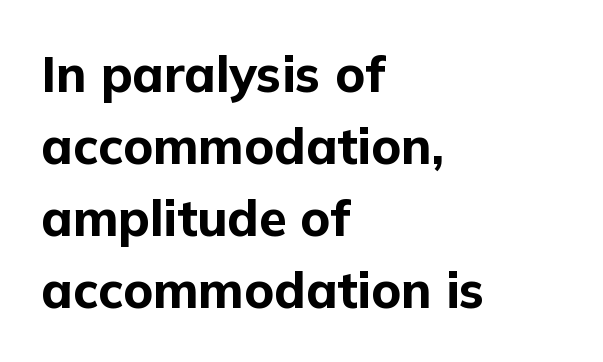
{"serif": "no", "italic": "no", "bold": "yes", "weight": "bold", "width": "normal", "stroke_contrast": "low", "x_height": "medium", "monospaced": "no", "underline": "no", "align": "left", "line_spacing": "normal", "line_spacing_ratio": 1.44, "letter_spacing": "normal", "letter_spacing_em": 0.0, "glyph_px": 50}
